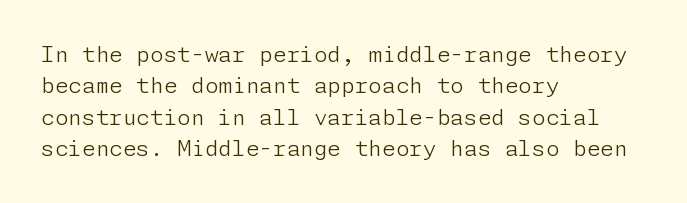
The line-height multiplier appears to be the usual default. The ragged edge is on the right, which tells us the setting is flush left. A typesetter would mark this as roman, not italic. This sample uses plain, unmodified letter spacing. No letter is thick-stroked: the sample isn't bold.
